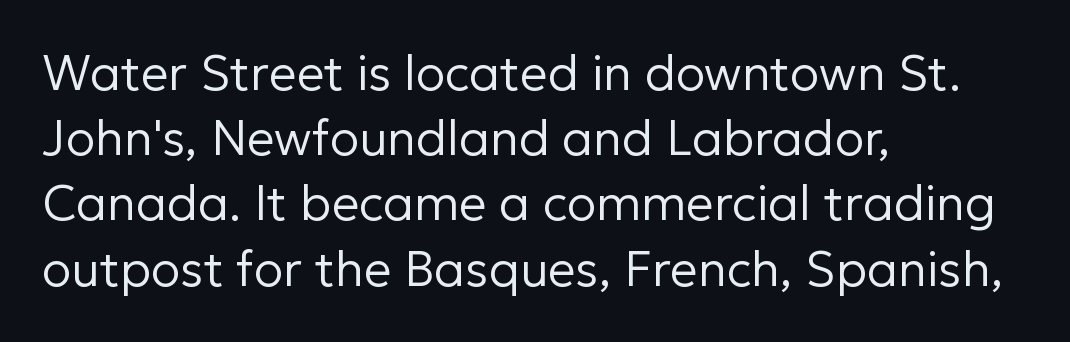
Each letter keeps its own natural width here, so spacing adapts to shape. The rendering anchors every line to the left-hand side. How are the letters spaced? Ordinarily, with no added tracking. Compared with a typical body face, this is equally light or lighter still. Any mark beneath the type? The region is blank. Baseline-to-baseline distance is the conventional proportion of letter height.
